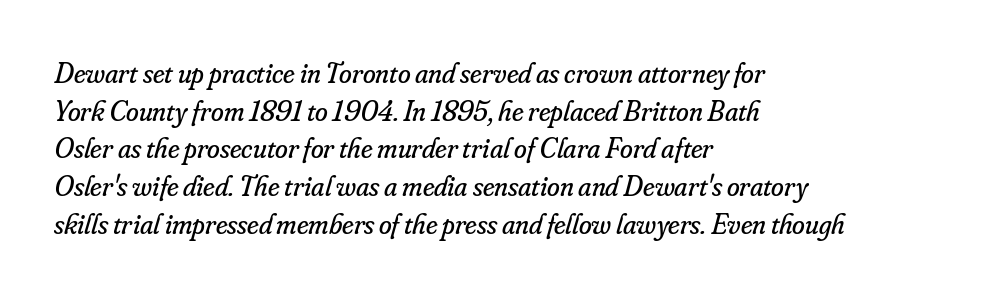
The image shows 29 px regular-weight serif type, italic (leaning right); set left-aligned, normal line spacing (1.3x), normal letter spacing, not underlined; low stroke contrast and a small x-height.
